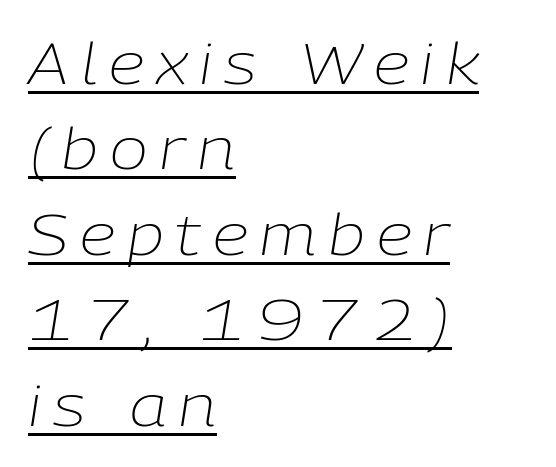
These lines were composed using italics. Left-aligned paragraph, ragged on the right. Has an underline been added? It has. The font is comparable to plain body text, perhaps lighter. Horizontal bands of white between lines are of average thickness. Here the designer chose a conventional face with non-uniform glyph widths.
